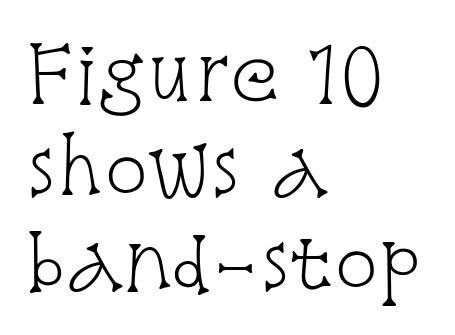
{"serif": "yes", "italic": "no", "bold": "no", "weight": "light", "width": "condensed", "stroke_contrast": "low", "x_height": "large", "monospaced": "no", "underline": "no", "align": "left", "line_spacing": "normal", "line_spacing_ratio": 1.29, "letter_spacing": "normal", "letter_spacing_em": 0.0, "glyph_px": 73}
